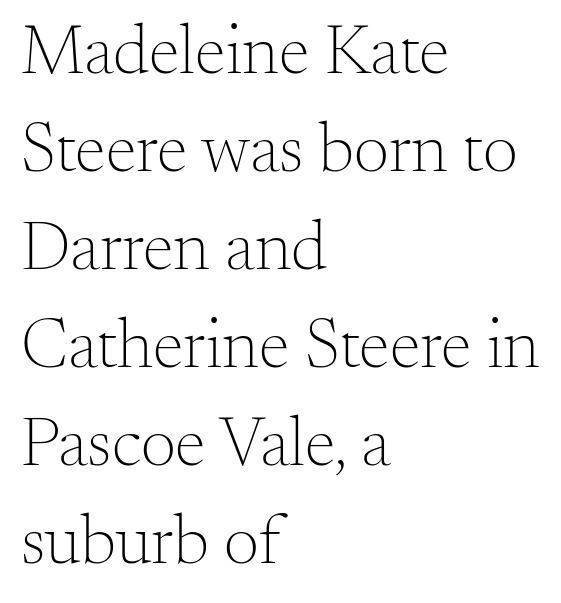
Look at the tracking — it's just the regular setting, nothing added. Proportional: the letters do not fall into vertical columns. Check where the strokes stop: tiny serifs finish them off. Notice how the stems are strictly vertical — no italics here. Short and long lines alike share a common starting point at left. Each new line begins a customary step beneath the previous one.
